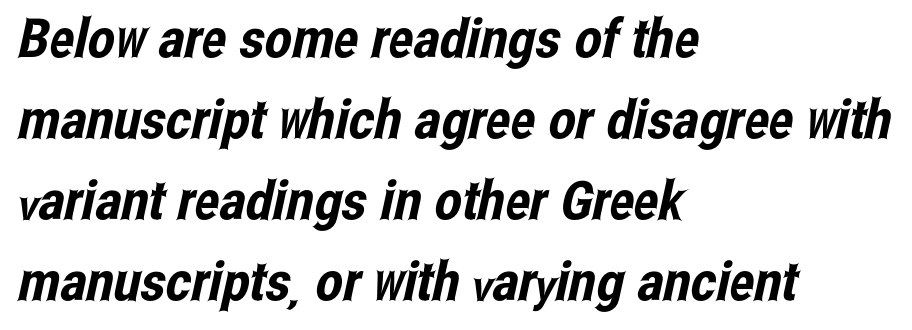
Q: Is the typeface a serif or a sans-serif typeface? A: Sans-serif.
Q: Is the text underlined? A: No.
Q: How is the paragraph aligned? A: Left-aligned.
Q: Is the spacing between letters normal or unusually wide? A: Normal.
Q: Is the spacing between lines tight, normal or loose? A: Normal.
Q: Width (condensed, normal, or wide)? A: Condensed.
Q: Stroke contrast? A: Low.
Q: x-height? A: Medium.
Q: Monospaced? A: No.
